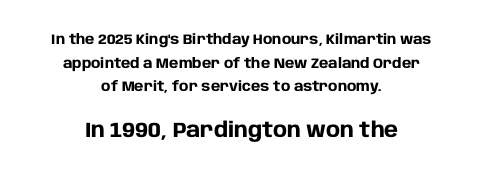
Q: Is the text bold? A: Yes.
Q: Is the text italic (slanted)? A: No, it is upright.
Q: Is the text underlined? A: No.
Q: How is the paragraph aligned? A: Centered.
Q: Is the spacing between letters normal or unusually wide? A: Normal.
Q: Is the spacing between lines tight, normal or loose? A: Normal.
Q: Which block of text is set in a larger size, the first (top) or the second (bottom)? A: The second (bottom) one.
